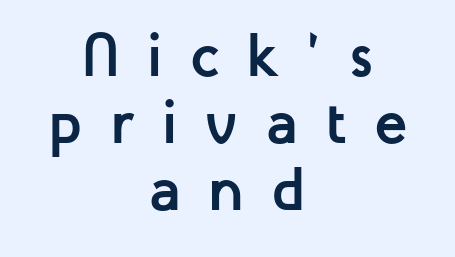
The image shows 61 px semibold sans-serif type, upright; set centered, tight line spacing (1.1x), unusually wide letter spacing (+0.45 em), not underlined; low stroke contrast and a medium x-height.
